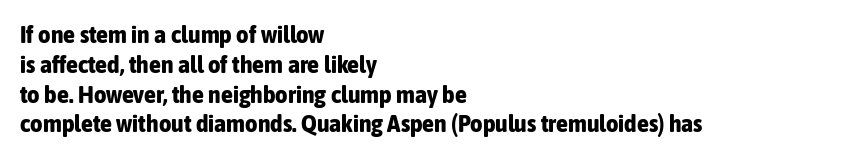
Every character sits straight up, as roman type does. This rendering uses left alignment, leaving the right contour irregular. Letters rest on an invisible, unmarked baseline. The passage shown has conventional tracking throughout. Pretty heavy lettering here — definitely bold.
